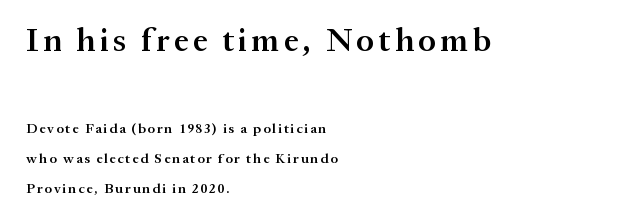
The image shows 33 px semibold serif type, upright; set left-aligned, loose line spacing (2.12x), not underlined; the first (top) block is 2.36x larger; medium stroke contrast and a medium x-height.
